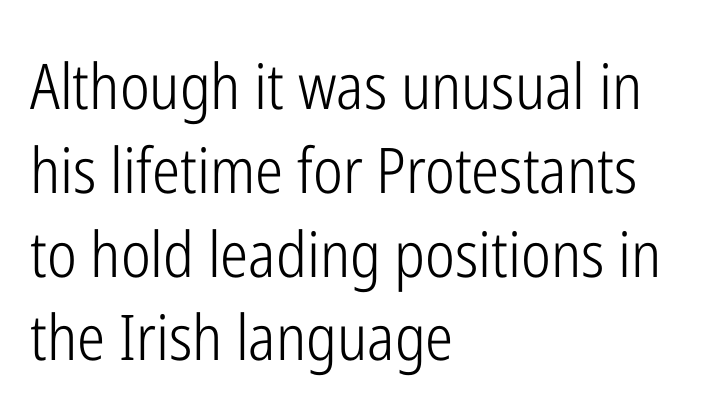
Teacher's note: observe the even left margin — that is flush-left alignment. Bold? No — there's no thickening of the strokes. Baseline-to-baseline distance is the conventional proportion of letter height. The face used here is proportionally spaced, like ordinary book or web type. It's the straight-up-and-down kind of type.
